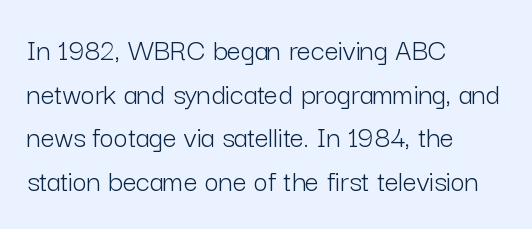
Q: Is the text bold? A: No.
Q: Is the text italic (slanted)? A: No, it is upright.
Q: Is the typeface a serif or a sans-serif typeface? A: Sans-serif.
Q: Is the text underlined? A: No.
Q: How is the paragraph aligned? A: Left-aligned.
Q: Is the spacing between letters normal or unusually wide? A: Normal.
Q: Is the spacing between lines tight, normal or loose? A: Normal.
Q: Width (condensed, normal, or wide)? A: Normal.
Q: Stroke contrast? A: Low.
Q: x-height? A: Medium.
Q: Monospaced? A: No.
